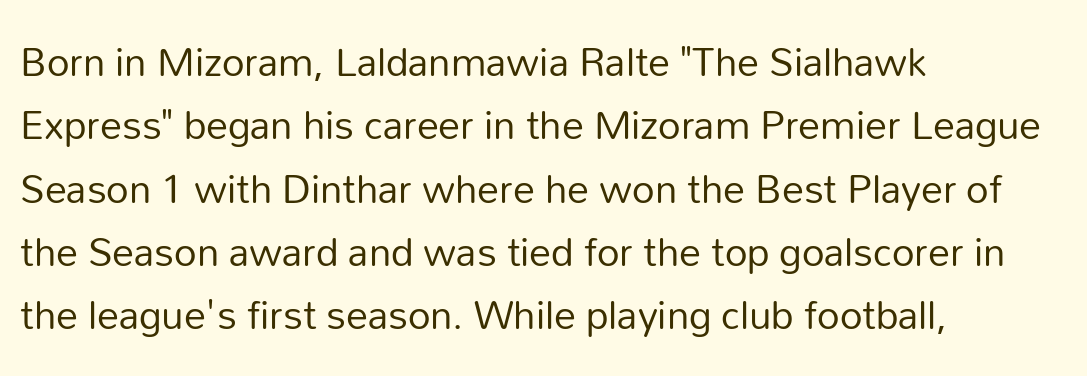
Does extra space separate the letters? No, they use regular spacing. This sample keeps an unexceptional amount of space between lines. The face used here is proportionally spaced, like ordinary book or web type. Short and long lines alike share a common starting point at left. Every character sits straight up, as roman type does. Each stroke keeps to a modest, everyday thickness or less.
